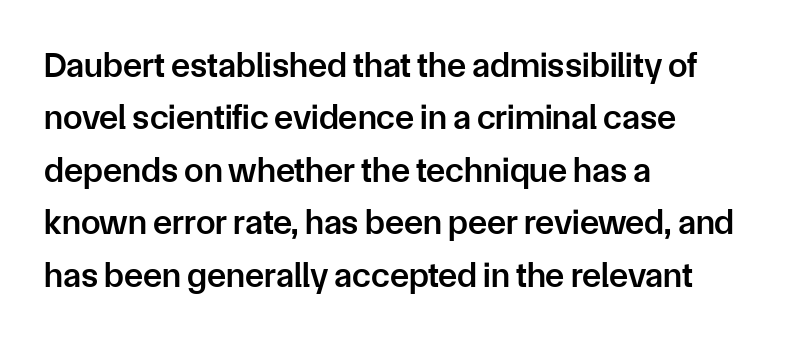
Quick note: not italic, upright. Its strokes are somewhat broadened, the hallmark of semibold type. Descenders hang freely into open space. The rendering shows plain stroke endings on the letterforms — a sans-serif design. Standard letterfit; no display-style spreading of the glyphs.
